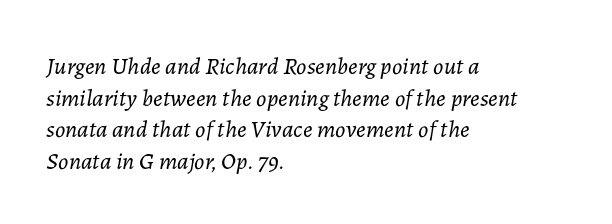
The image shows 24 px text type, italic (leaning right); set left-aligned, normal line spacing (1.32x), normal letter spacing, not underlined.
